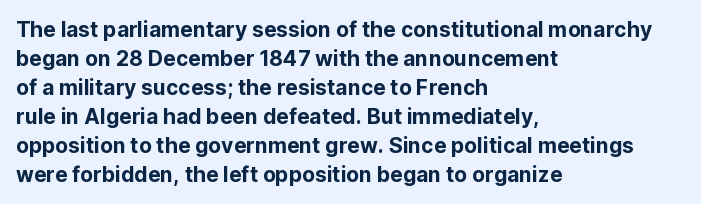
Does the leading feel generous? No, just average. Nobody touched the tracking dial on this one. This is the regular roman posture of the typeface. Visually the block forms a straight wall on the left and a jagged coastline on the right.
